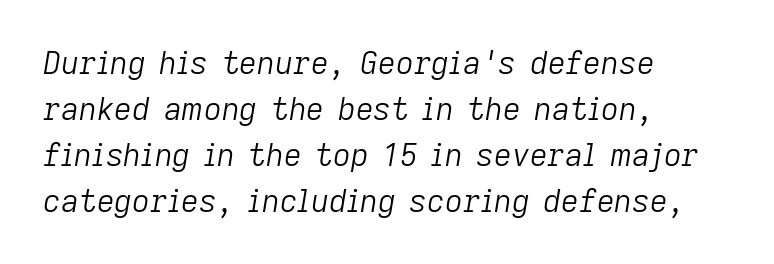
The image shows 31 px light type, italic (leaning right); set left-aligned, normal line spacing (1.48x), normal letter spacing, not underlined; low stroke contrast and a medium x-height.
